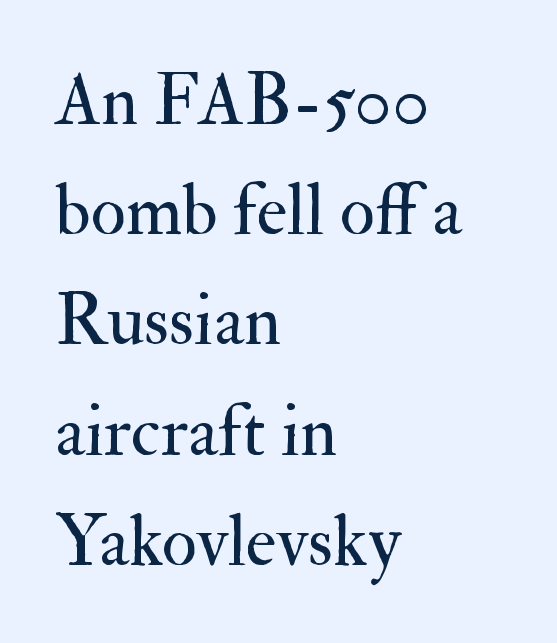
How would I describe the line gaps? Plain and ordinary. The strokes carry an ordinary text weight at most. A roman cut, with each character standing at attention. Spacing between characters is what you'd get straight out of the box. The letters advance in unequal steps, a hallmark of proportional type. Notice how the passage keeps a crisp vertical edge on the left only.
